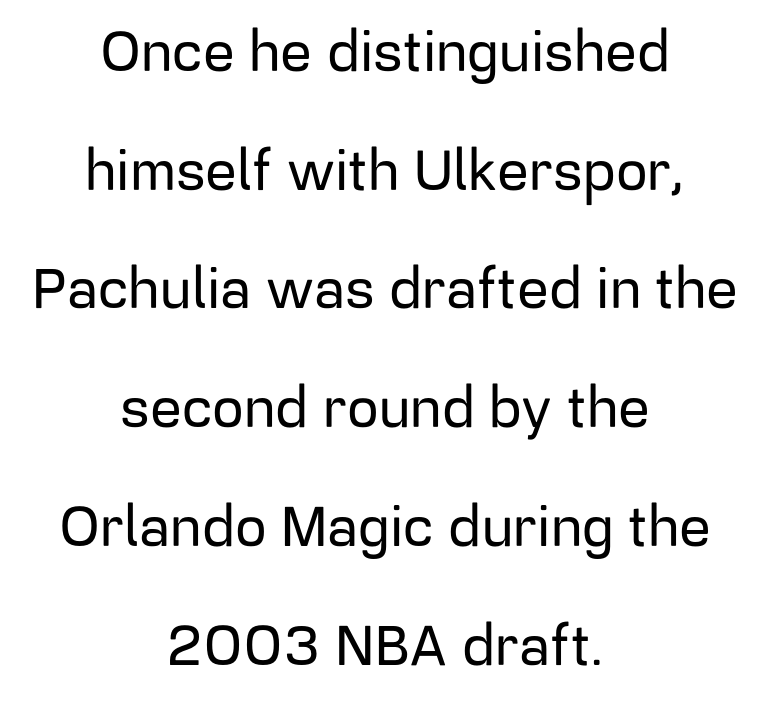
{"serif": "no", "italic": "no", "width": "normal", "stroke_contrast": "low", "x_height": "medium", "monospaced": "no", "underline": "no", "align": "center", "line_spacing": "loose", "line_spacing_ratio": 2.12, "letter_spacing": "normal", "letter_spacing_em": 0.0, "glyph_px": 56}
